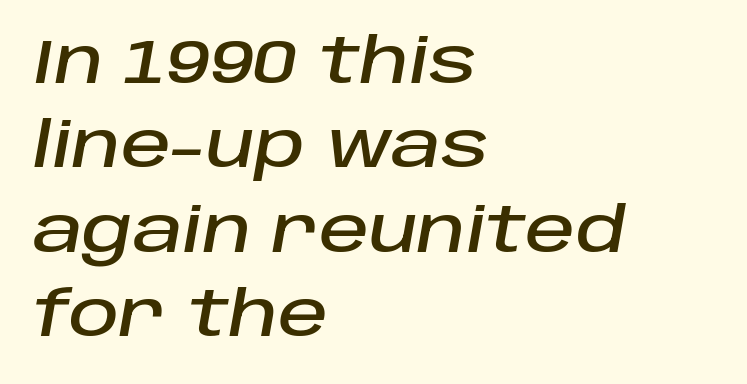
The image shows 62 px text type, italic (leaning right); set left-aligned, normal line spacing (1.36x), normal letter spacing, not underlined; low stroke contrast and a large x-height.
